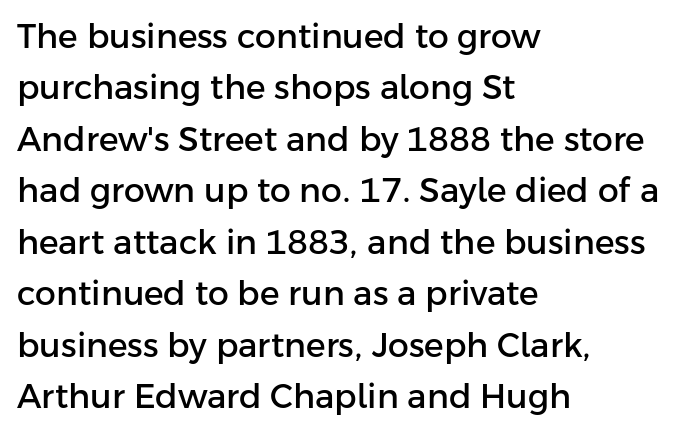
{"serif": "no", "italic": "no", "width": "normal", "stroke_contrast": "low", "x_height": "medium", "monospaced": "no", "underline": "no", "align": "left", "line_spacing": "normal", "line_spacing_ratio": 1.56, "letter_spacing": "normal", "letter_spacing_em": 0.0, "glyph_px": 33}
